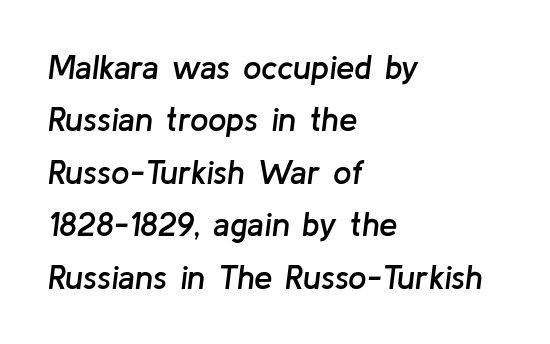
The image shows 33 px semibold type, italic (leaning right); set left-aligned, normal line spacing (1.59x), normal letter spacing, not underlined; low stroke contrast and a medium x-height.
